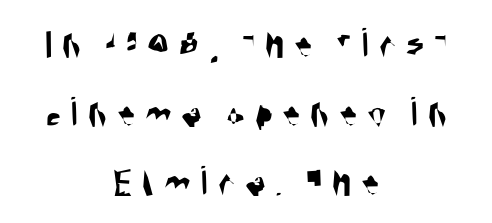
Q: Is the typeface a serif or a sans-serif typeface? A: Sans-serif.
Q: Is the text underlined? A: No.
Q: How is the paragraph aligned? A: Centered.
Q: Is the spacing between letters normal or unusually wide? A: Unusually wide.
Q: Is the spacing between lines tight, normal or loose? A: Normal.
Q: Width (condensed, normal, or wide)? A: Condensed.
Q: Stroke contrast? A: Medium.
Q: x-height? A: Large.
Q: Monospaced? A: No.
